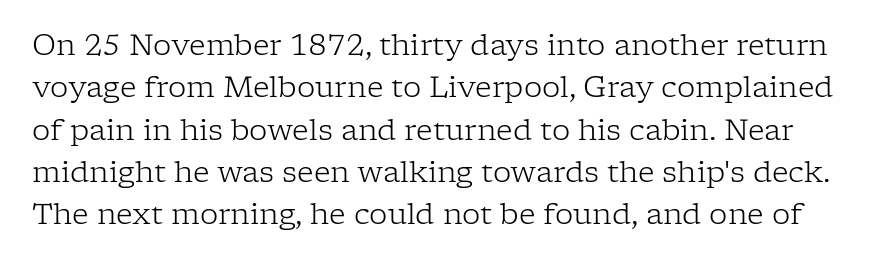
The image shows 29 px light serif type, upright; set normal line spacing (1.46x), normal letter spacing, not underlined; low stroke contrast and a medium x-height.
